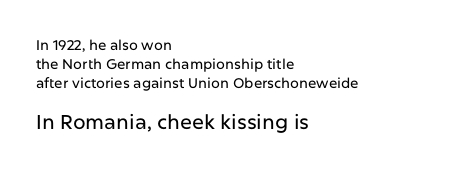
Look at the glyph heights: the lower group is clearly the bigger setting. This is the regular roman posture of the typeface. Observe the ordinary spacing: letters are neighbours, not strangers. The rows are spaced the way most documents space them. Casual observation: everything's shoved over to the left.
